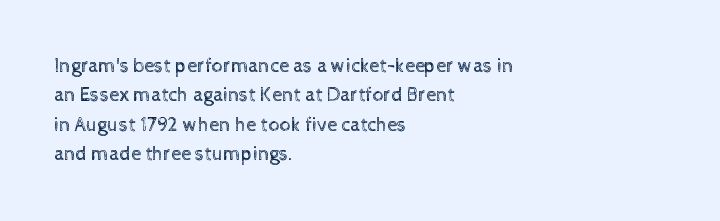
{"italic": "no", "bold": "no", "underline": "no", "align": "left", "line_spacing": "normal", "line_spacing_ratio": 1.47, "letter_spacing": "normal", "letter_spacing_em": 0.0, "glyph_px": 20}
